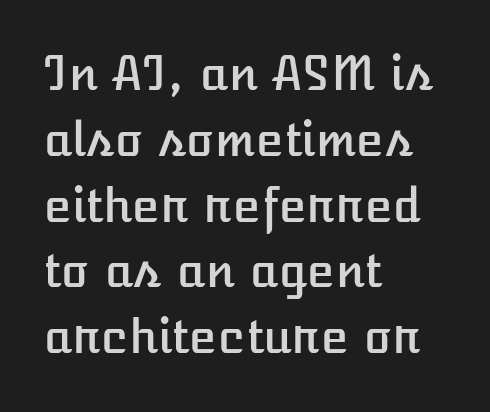
Q: Is the text italic (slanted)? A: No, it is upright.
Q: Is the text underlined? A: No.
Q: How is the paragraph aligned? A: Left-aligned.
Q: Is the spacing between letters normal or unusually wide? A: Normal.
Q: Is the spacing between lines tight, normal or loose? A: Normal.
Q: Width (condensed, normal, or wide)? A: Normal.
Q: Stroke contrast? A: Low.
Q: x-height? A: Medium.
Q: Monospaced? A: No.
